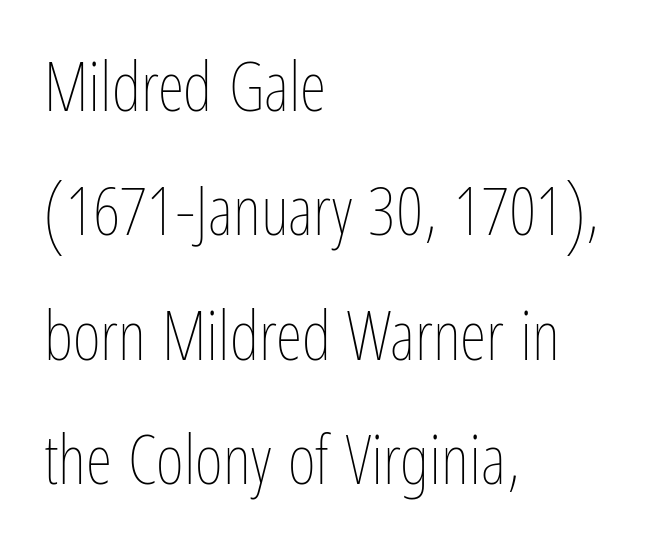
{"italic": "no", "bold": "no", "weight": "thin", "width": "condensed", "stroke_contrast": "low", "x_height": "medium", "monospaced": "no", "underline": "no", "align": "left", "line_spacing_ratio": 1.83, "letter_spacing": "normal", "letter_spacing_em": 0.0, "glyph_px": 68}
